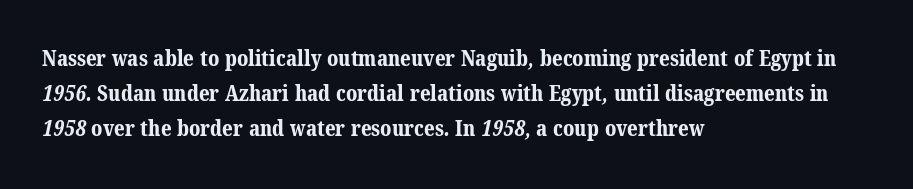
Q: Is the text bold? A: Yes.
Q: Is the text underlined? A: No.
Q: How is the paragraph aligned? A: Left-aligned.
Q: Is the spacing between letters normal or unusually wide? A: Normal.
Q: Is the spacing between lines tight, normal or loose? A: Normal.
